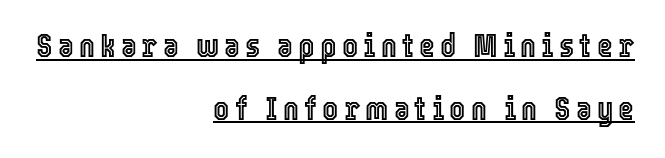
The image shows 34 px condensed type, upright; set right-aligned, line spacing 1.84x, underlined; a medium x-height.
